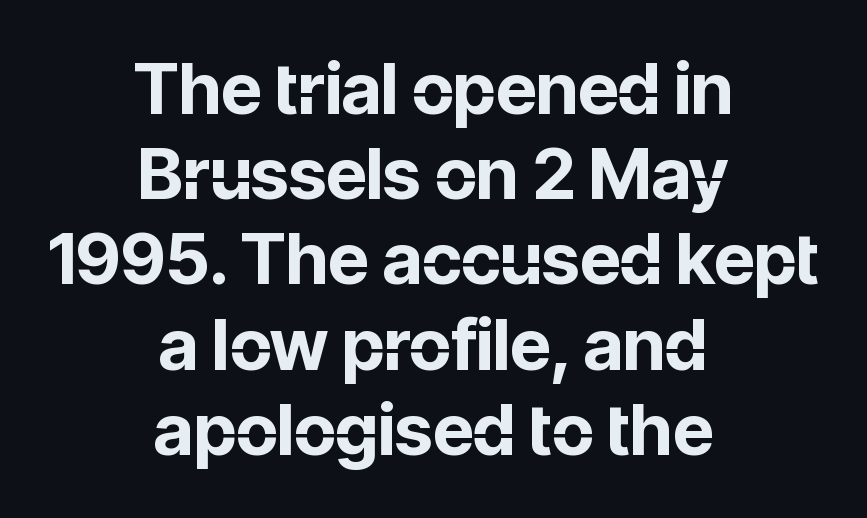
The glyphs have the mass of a bold cut. The lines in this sample share a center point and differ in where they start and stop. If you drew a line through each stem, it would be perfectly vertical. Examine the stroke ends and you'll find no serifs.
